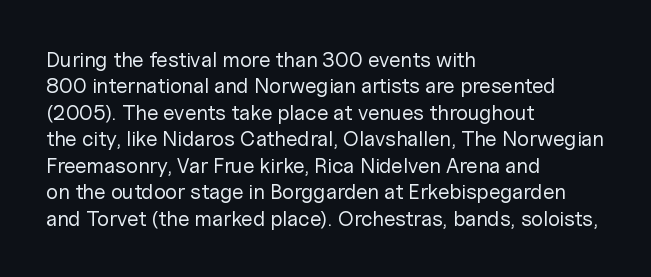
The image shows 21 px text type, upright; set left-aligned, normal line spacing (1.26x), normal letter spacing, not underlined.
